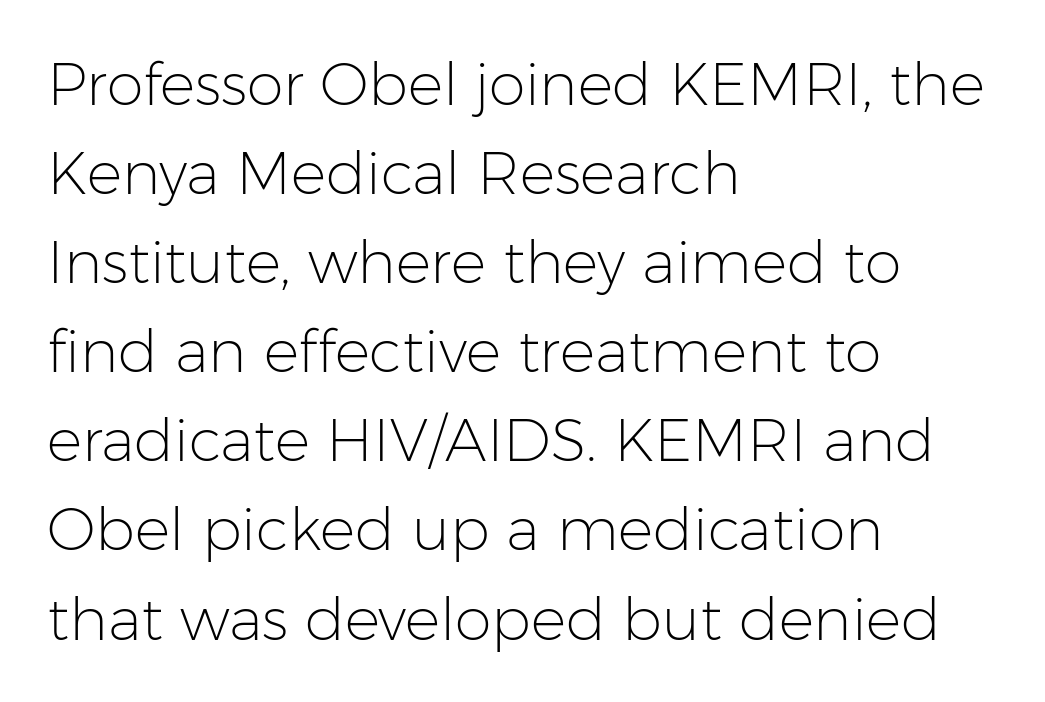
Posture: straight, roman, zero tilt. Just letters on the line, the space beneath them empty. Does extra space separate the letters? No, they use regular spacing. This sample is left-justified, so line endings fall wherever the words run out. Vertical stems look standard width or narrower in stroke.
